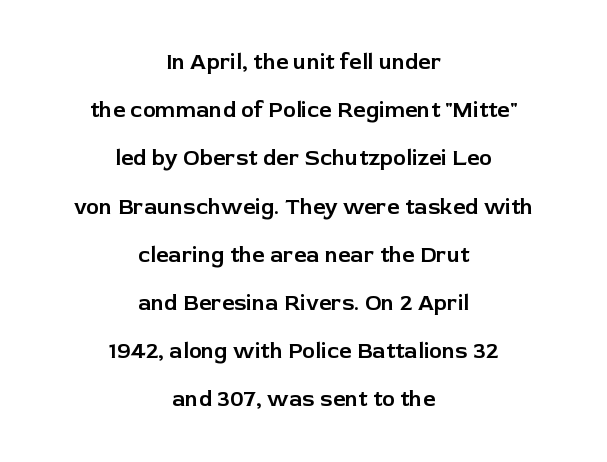
Q: Is the text italic (slanted)? A: No, it is upright.
Q: Is the text underlined? A: No.
Q: How is the paragraph aligned? A: Centered.
Q: Is the spacing between letters normal or unusually wide? A: Normal.
Q: Is the spacing between lines tight, normal or loose? A: Loose.
